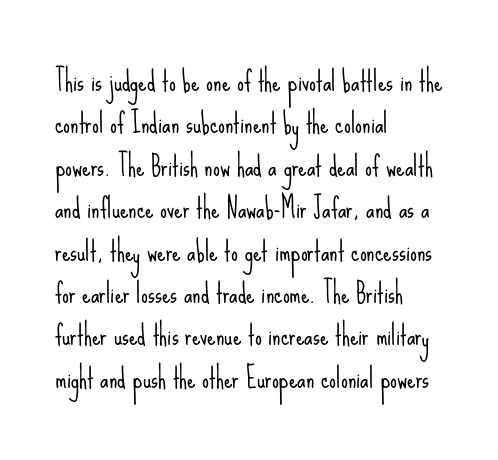
Characters follow at the spacing the type designer built in. Where is the straight margin? On the left. Weight: regular or lighter. Check the space under the baseline: it is left empty. Each new line begins a customary step beneath the previous one.
